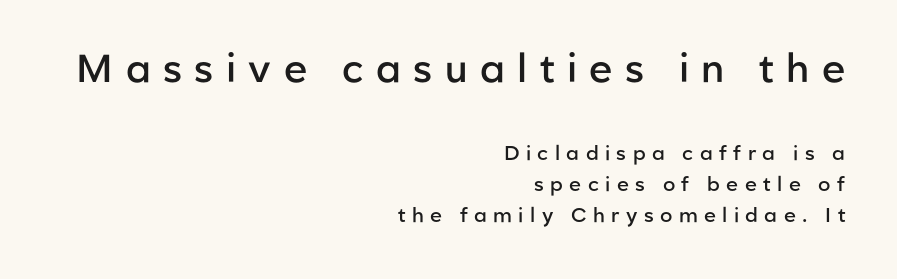
This sample has the flowing, uneven cadence of proportional lettering. The line texture is sparse and dotted thanks to wide tracking. Observe the absence of serifs on each vertical stroke in this sample. Semibold letterforms, between regular and bold. This block has exactly the height ordinary leading produces. In terms of posture, this sample is upright.
